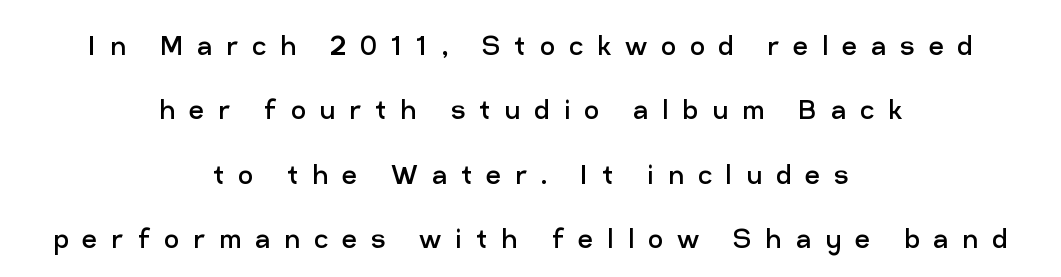
{"serif": "no", "italic": "no", "bold": "no", "weight": "regular", "width": "normal", "stroke_contrast": "low", "x_height": "medium", "monospaced": "no", "underline": "no", "align": "center", "line_spacing": "loose", "line_spacing_ratio": 1.95, "letter_spacing": "wide", "letter_spacing_em": 0.42, "glyph_px": 33}
